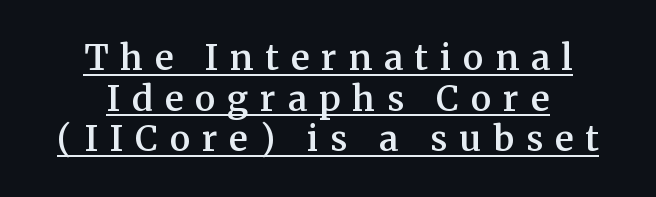
The image shows 35 px semibold serif type, upright; set centered, line spacing 1.16x, unusually wide letter spacing (+0.34 em), underlined; medium stroke contrast and a medium x-height.
